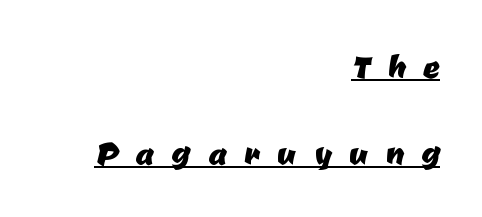
A typesetter would label this face a sans. Short and long lines alike share a common ending point at right. The gaps between neighbouring characters are conspicuously large. One glance says open: line gaps are wider than usual. Think of a printed novel: that variable character pitch is what you see here. This rendering features underlined lettering.
